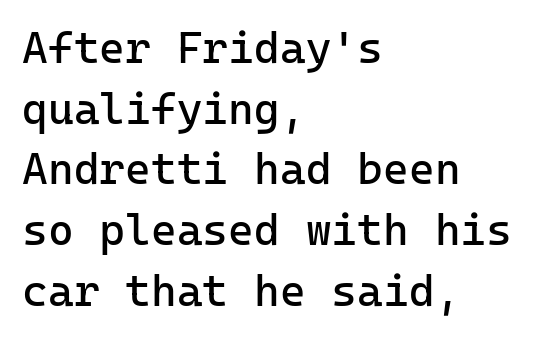
The image shows 44 px regular-weight sans-serif type, upright, monospaced; set left-aligned, normal line spacing (1.38x), normal letter spacing, not underlined; low stroke contrast and a medium x-height.
